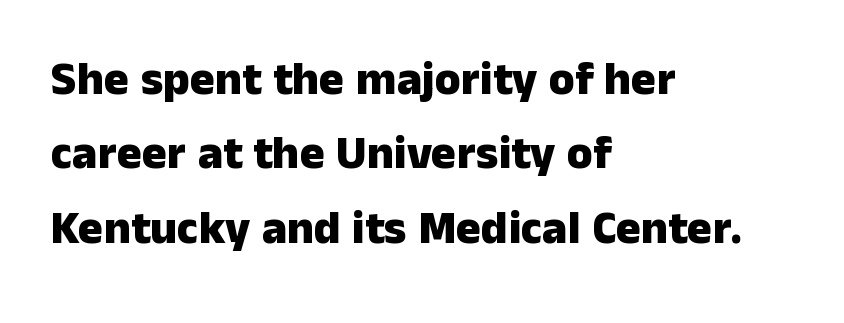
Q: Is the text bold? A: Yes.
Q: Is the text italic (slanted)? A: No, it is upright.
Q: Is the typeface a serif or a sans-serif typeface? A: Sans-serif.
Q: Is the text underlined? A: No.
Q: How is the paragraph aligned? A: Left-aligned.
Q: Is the spacing between letters normal or unusually wide? A: Normal.
Q: Is the spacing between lines tight, normal or loose? A: Normal.
Q: Width (condensed, normal, or wide)? A: Normal.
Q: Stroke contrast? A: Low.
Q: x-height? A: Medium.
Q: Monospaced? A: No.
